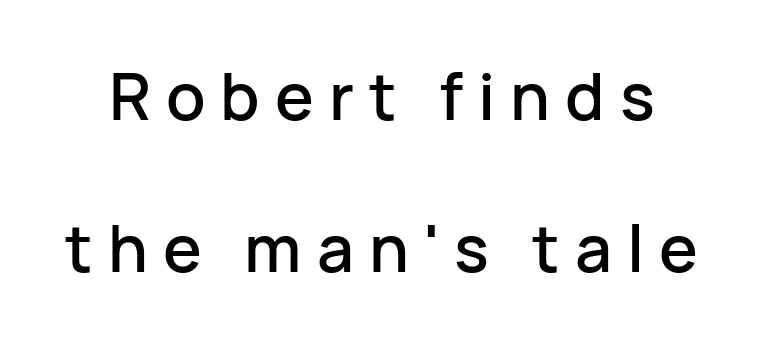
The glyphs are unaccompanied by any horizontal stroke below them. Serifs: no, the terminals of the letterforms are clean. Italic? Not at all — the glyphs are vertical. Quick note: interline space is abundant.
